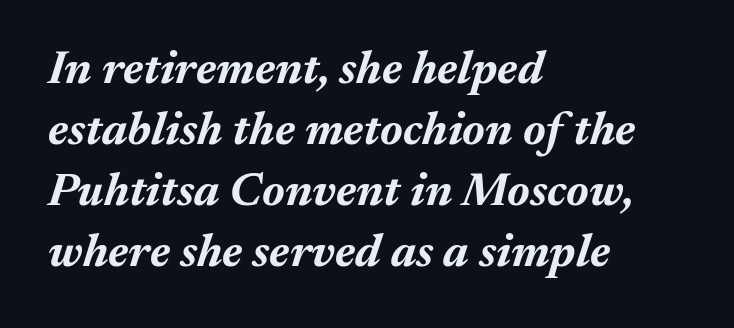
{"italic": "yes", "lean": "right", "slant_degrees": 17, "bold": "yes", "weight": "bold", "width": "normal", "stroke_contrast": "medium", "x_height": "medium", "monospaced": "no", "underline": "no", "align": "left", "line_spacing": "normal", "line_spacing_ratio": 1.3, "letter_spacing": "normal", "letter_spacing_em": 0.0, "glyph_px": 47}
